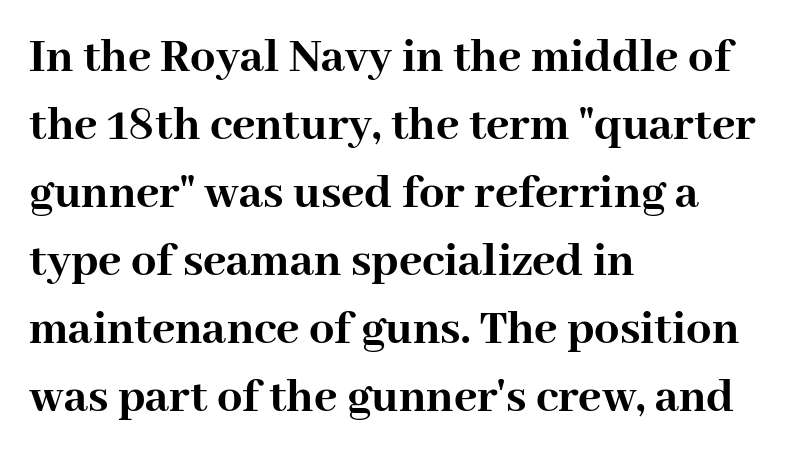
The image shows 50 px semibold serif type, upright; set left-aligned, normal line spacing (1.36x), normal letter spacing, not underlined; high stroke contrast and a medium x-height.
